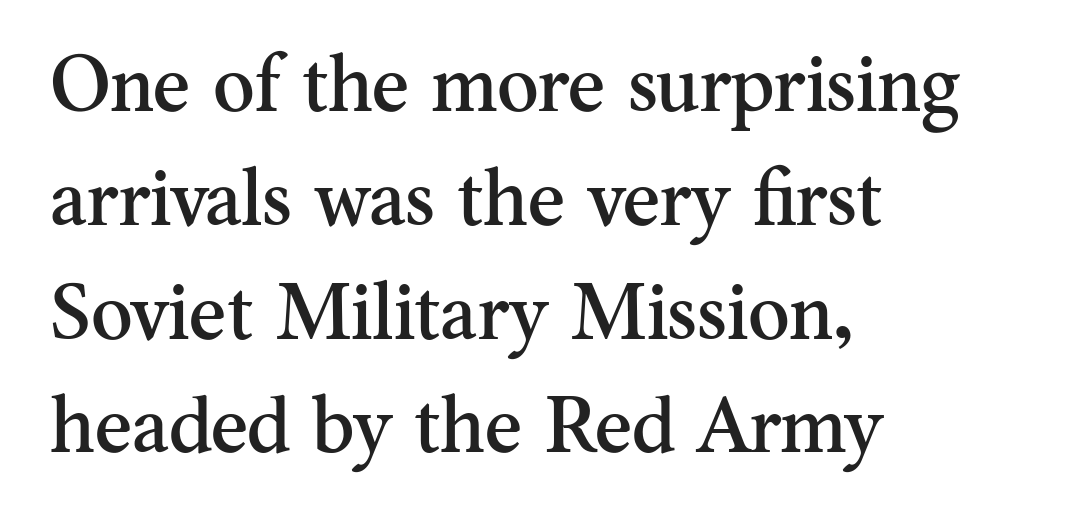
The image shows 79 px serif type, upright; set left-aligned, normal line spacing (1.44x), normal letter spacing, not underlined; medium stroke contrast and a small x-height.
